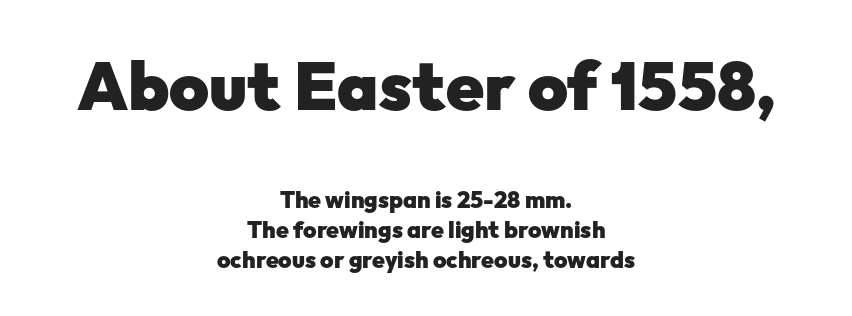
Q: Is the text bold? A: Yes.
Q: Is the text italic (slanted)? A: No, it is upright.
Q: Is the typeface a serif or a sans-serif typeface? A: Sans-serif.
Q: Is the text underlined? A: No.
Q: How is the paragraph aligned? A: Centered.
Q: Is the spacing between letters normal or unusually wide? A: Normal.
Q: Is the spacing between lines tight, normal or loose? A: Normal.
Q: Which block of text is set in a larger size, the first (top) or the second (bottom)? A: The first (top) one.
Q: Width (condensed, normal, or wide)? A: Normal.
Q: Stroke contrast? A: Low.
Q: x-height? A: Medium.
Q: Monospaced? A: No.
